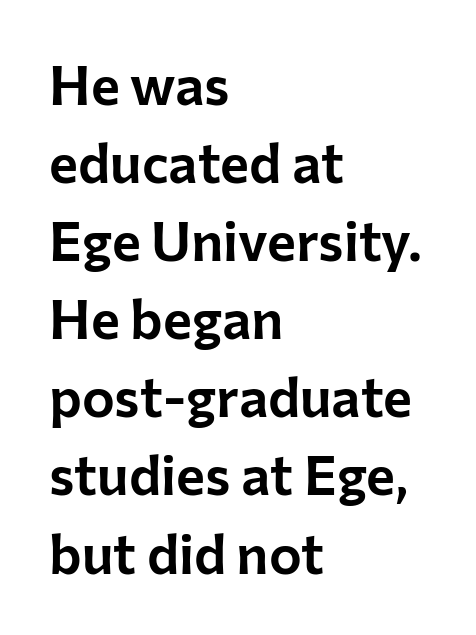
The face used here is a sans, in the tradition of grotesques and geometrics. A typesetter would call this proportional, since set widths differ per character. It's the straight-up-and-down kind of type. Anything drawn beneath the words? Only blank space.
